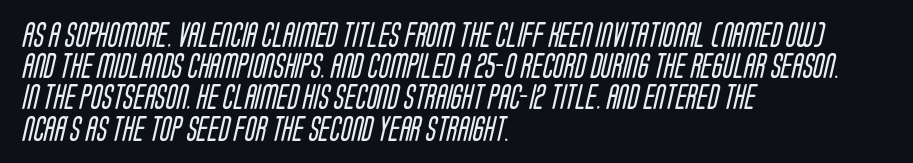
Q: Is the text bold? A: No.
Q: Is the text underlined? A: No.
Q: How is the paragraph aligned? A: Left-aligned.
Q: Is the spacing between letters normal or unusually wide? A: Normal.
Q: Is the spacing between lines tight, normal or loose? A: Normal.
